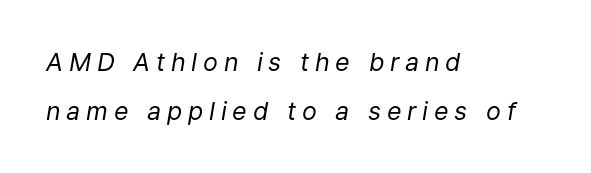
{"italic": "yes", "lean": "right", "slant_degrees": 9, "bold": "no", "underline": "no", "align": "left", "line_spacing": "loose", "line_spacing_ratio": 1.95, "letter_spacing": "wide", "letter_spacing_em": 0.23, "glyph_px": 25}
